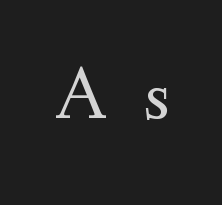
The image shows 74 px regular-weight serif type, upright; set unusually wide letter spacing (+0.49 em), not underlined; medium stroke contrast and a small x-height.
